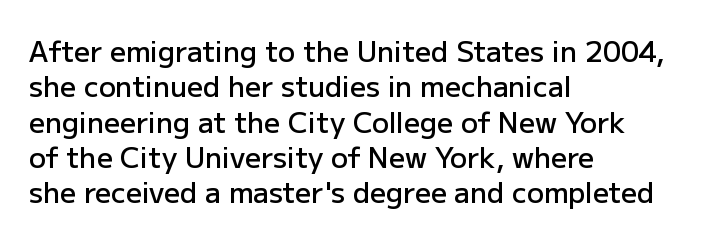
The face used here is a sans, in the tradition of grotesques and geometrics. A typesetter would call this zero additional tracking. Proportional: the letters do not fall into vertical columns. Leftover space on each line is placed entirely after the last word. Regular leading.
